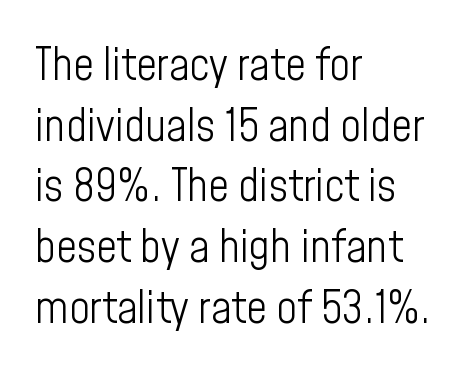
{"serif": "no", "italic": "no", "bold": "no", "weight": "light", "width": "condensed", "stroke_contrast": "low", "x_height": "medium", "monospaced": "no", "underline": "no", "align": "left", "line_spacing": "normal", "line_spacing_ratio": 1.35, "letter_spacing": "normal", "letter_spacing_em": 0.0, "glyph_px": 45}
